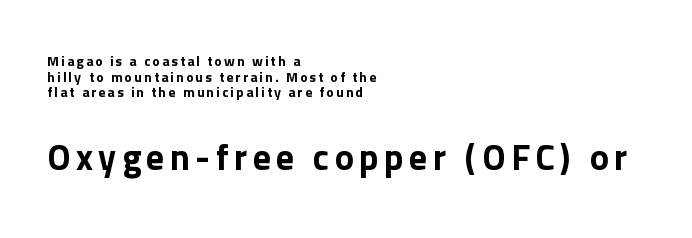
Q: Is the text italic (slanted)? A: No, it is upright.
Q: Is the typeface a serif or a sans-serif typeface? A: Sans-serif.
Q: Is the text underlined? A: No.
Q: How is the paragraph aligned? A: Left-aligned.
Q: Is the spacing between lines tight, normal or loose? A: Tight.
Q: Which block of text is set in a larger size, the first (top) or the second (bottom)? A: The second (bottom) one.
Q: Width (condensed, normal, or wide)? A: Normal.
Q: Stroke contrast? A: Low.
Q: x-height? A: Medium.
Q: Monospaced? A: No.
